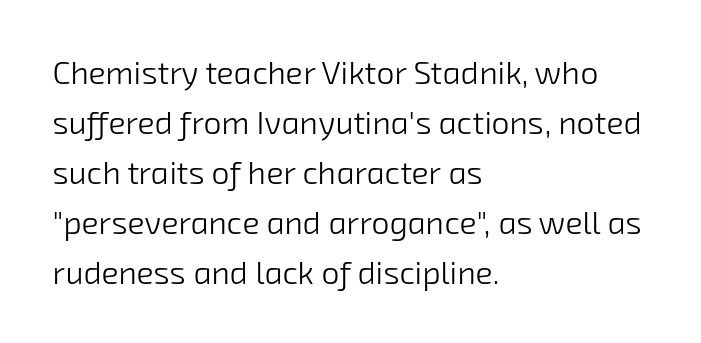
{"serif": "no", "bold": "no", "weight": "light", "width": "normal", "stroke_contrast": "low", "x_height": "medium", "monospaced": "no", "underline": "no", "align": "left", "line_spacing": "normal", "line_spacing_ratio": 1.56, "letter_spacing": "normal", "letter_spacing_em": 0.0, "glyph_px": 32}
